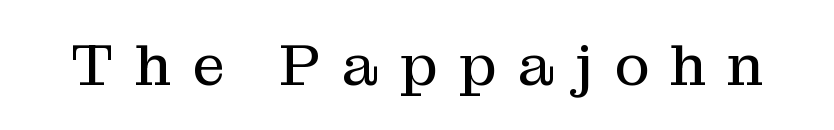
Q: Is the text bold? A: No.
Q: Is the text italic (slanted)? A: No, it is upright.
Q: Is the typeface a serif or a sans-serif typeface? A: Serif.
Q: Is the text underlined? A: No.
Q: Is the spacing between letters normal or unusually wide? A: Unusually wide.
Q: Width (condensed, normal, or wide)? A: Normal.
Q: Stroke contrast? A: Medium.
Q: x-height? A: Medium.
Q: Monospaced? A: No.
